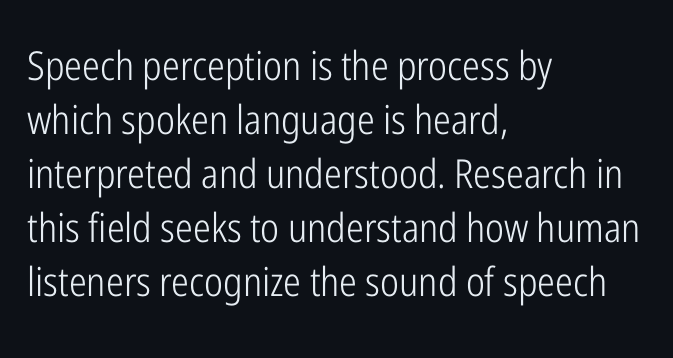
Q: Is the text bold? A: No.
Q: Is the text italic (slanted)? A: No, it is upright.
Q: Is the typeface a serif or a sans-serif typeface? A: Sans-serif.
Q: Is the text underlined? A: No.
Q: How is the paragraph aligned? A: Left-aligned.
Q: Is the spacing between letters normal or unusually wide? A: Normal.
Q: Is the spacing between lines tight, normal or loose? A: Normal.
Q: Width (condensed, normal, or wide)? A: Condensed.
Q: Stroke contrast? A: Low.
Q: x-height? A: Medium.
Q: Monospaced? A: No.
